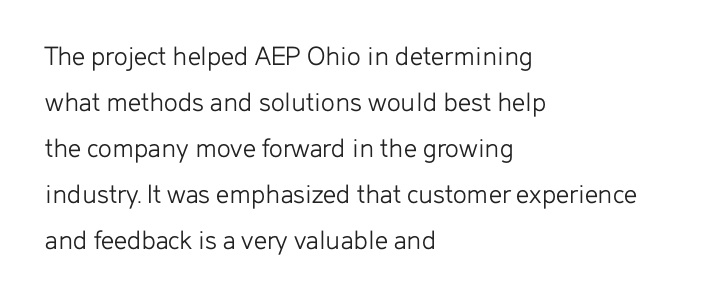
Q: Is the text bold? A: No.
Q: Is the text italic (slanted)? A: No, it is upright.
Q: Is the typeface a serif or a sans-serif typeface? A: Sans-serif.
Q: Is the text underlined? A: No.
Q: How is the paragraph aligned? A: Left-aligned.
Q: Is the spacing between letters normal or unusually wide? A: Normal.
Q: Is the spacing between lines tight, normal or loose? A: Normal.
Q: Width (condensed, normal, or wide)? A: Normal.
Q: Stroke contrast? A: Low.
Q: x-height? A: Medium.
Q: Monospaced? A: No.
